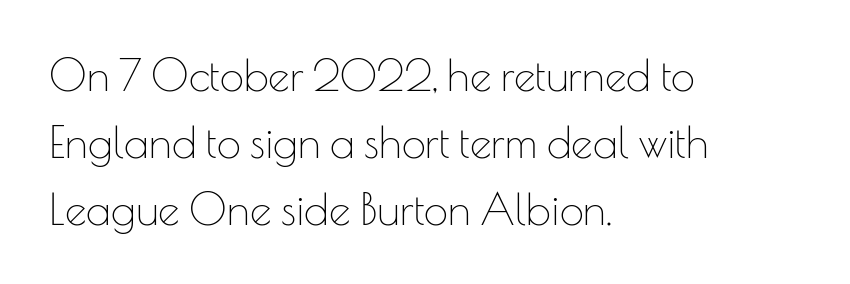
The cut favours lightness, reaching ordinary text weight at its darkest. Interline gaps are of average width in this sample. Type without underlining. A typesetter would call this proportional, since set widths differ per character.
